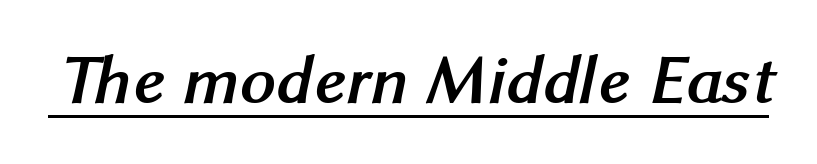
Q: Is the text bold? A: Yes.
Q: Is the typeface a serif or a sans-serif typeface? A: Sans-serif.
Q: Is the text underlined? A: Yes.
Q: Is the spacing between letters normal or unusually wide? A: Normal.
Q: Width (condensed, normal, or wide)? A: Normal.
Q: Stroke contrast? A: Medium.
Q: x-height? A: Medium.
Q: Monospaced? A: No.
